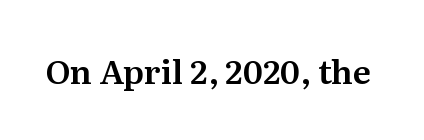
Q: Is the text italic (slanted)? A: No, it is upright.
Q: Is the typeface a serif or a sans-serif typeface? A: Serif.
Q: Is the text underlined? A: No.
Q: Is the spacing between letters normal or unusually wide? A: Normal.
Q: Width (condensed, normal, or wide)? A: Normal.
Q: Stroke contrast? A: Medium.
Q: x-height? A: Medium.
Q: Monospaced? A: No.
